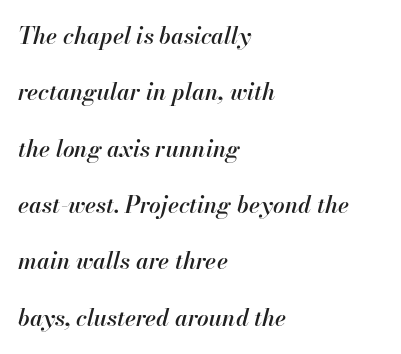
{"italic": "yes", "lean": "right", "slant_degrees": 13, "bold": "semi", "underline": "no", "align": "left", "line_spacing": "loose", "line_spacing_ratio": 2.45, "letter_spacing": "normal", "letter_spacing_em": 0.0, "glyph_px": 23}
